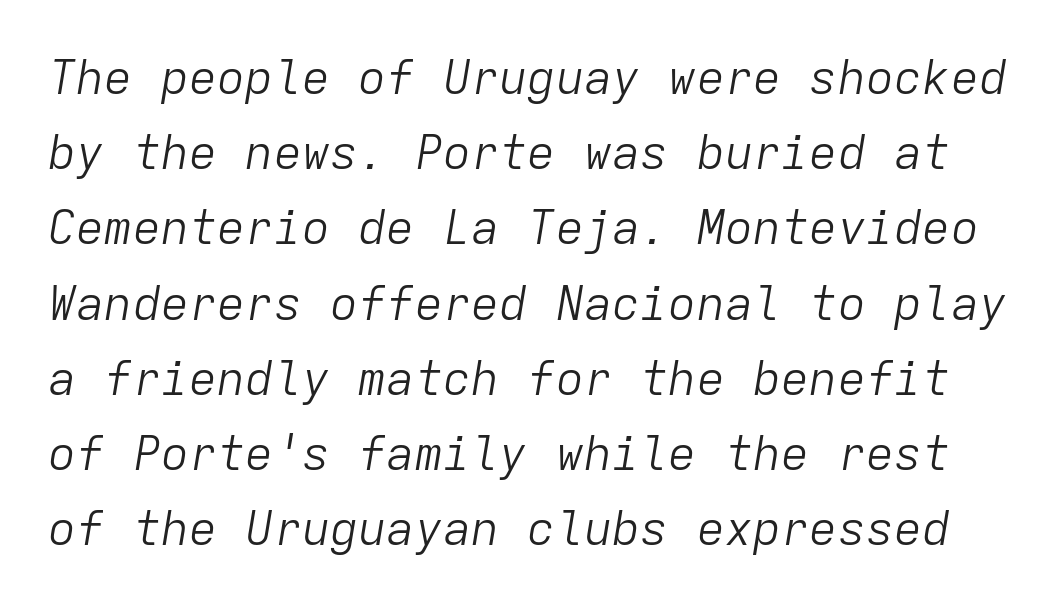
The image shows 47 px light type, italic (leaning right), monospaced; set normal line spacing (1.6x), normal letter spacing, not underlined; low stroke contrast and a medium x-height.
